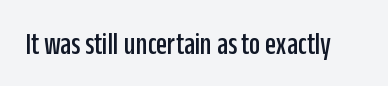
Q: Is the text italic (slanted)? A: No, it is upright.
Q: Is the typeface a serif or a sans-serif typeface? A: Sans-serif.
Q: Is the text underlined? A: No.
Q: Is the spacing between letters normal or unusually wide? A: Normal.
Q: Width (condensed, normal, or wide)? A: Condensed.
Q: Stroke contrast? A: Low.
Q: x-height? A: Large.
Q: Monospaced? A: No.
